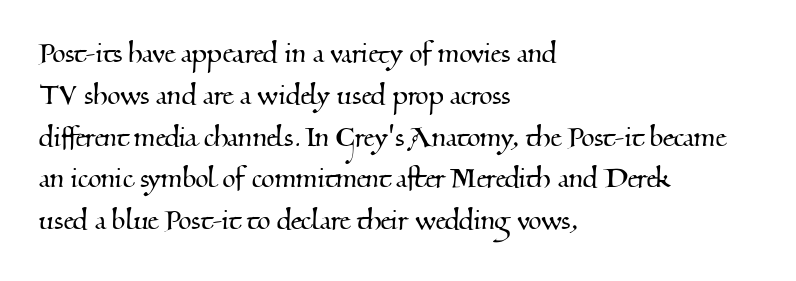
The image shows 34 px serif type; set left-aligned, line spacing 1.23x, normal letter spacing, not underlined; medium stroke contrast and a small x-height.
